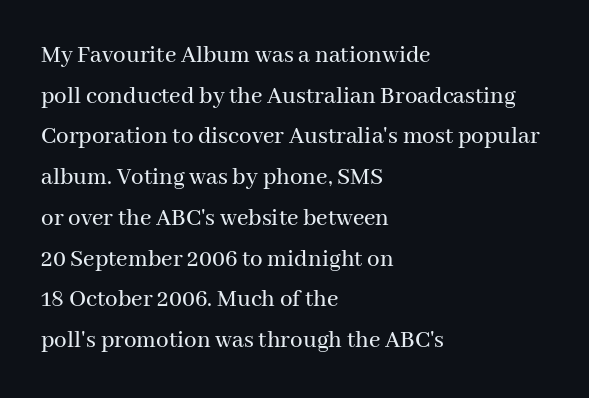
{"italic": "no", "underline": "no", "align": "left", "line_spacing": "normal", "line_spacing_ratio": 1.63, "letter_spacing": "normal", "letter_spacing_em": 0.0, "glyph_px": 25}
